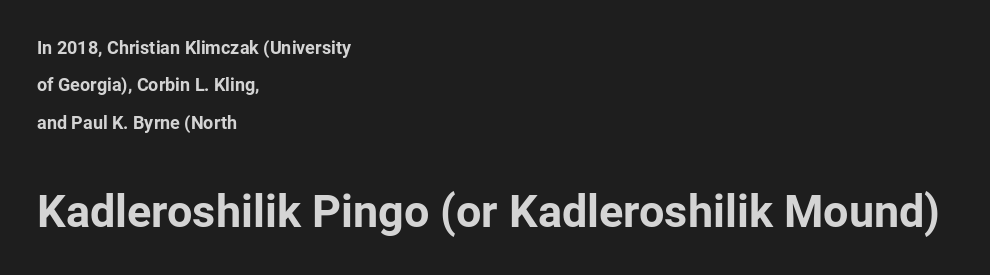
Q: Is the text bold? A: Yes.
Q: Is the text italic (slanted)? A: No, it is upright.
Q: Is the typeface a serif or a sans-serif typeface? A: Sans-serif.
Q: Is the text underlined? A: No.
Q: How is the paragraph aligned? A: Left-aligned.
Q: Is the spacing between letters normal or unusually wide? A: Normal.
Q: Is the spacing between lines tight, normal or loose? A: Loose.
Q: Which block of text is set in a larger size, the first (top) or the second (bottom)? A: The second (bottom) one.
Q: Width (condensed, normal, or wide)? A: Normal.
Q: Stroke contrast? A: Low.
Q: x-height? A: Medium.
Q: Monospaced? A: No.
